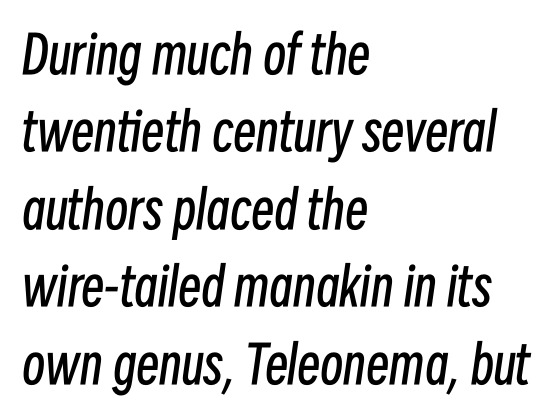
Q: Is the text bold? A: No.
Q: Is the text italic (slanted)? A: Yes, it leans right by about 8 degrees.
Q: Is the text underlined? A: No.
Q: How is the paragraph aligned? A: Left-aligned.
Q: Is the spacing between letters normal or unusually wide? A: Normal.
Q: Is the spacing between lines tight, normal or loose? A: Normal.
Q: Width (condensed, normal, or wide)? A: Condensed.
Q: Stroke contrast? A: Low.
Q: x-height? A: Medium.
Q: Monospaced? A: No.
